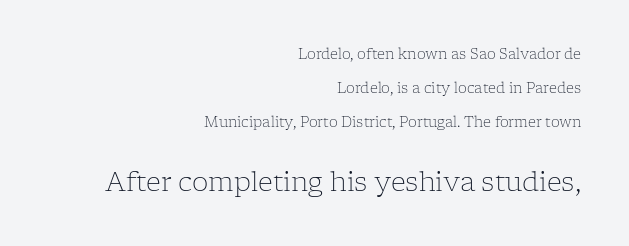
The image shows 26 px text type, upright; set right-aligned, loose line spacing (2.43x), normal letter spacing, not underlined; the second (bottom) block is 1.86x larger.
